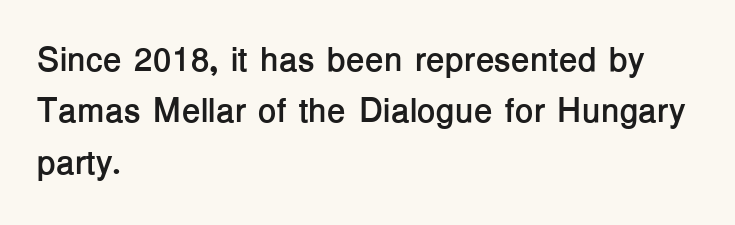
These lines are rendered in a variable-pitch font. This rendering uses left alignment, leaving the right contour irregular. When letters stand straight like this, we call the style roman or upright. Decoration check: the copy has no underline. Horizontal bands of white between lines are of average thickness. Weight: bold.
